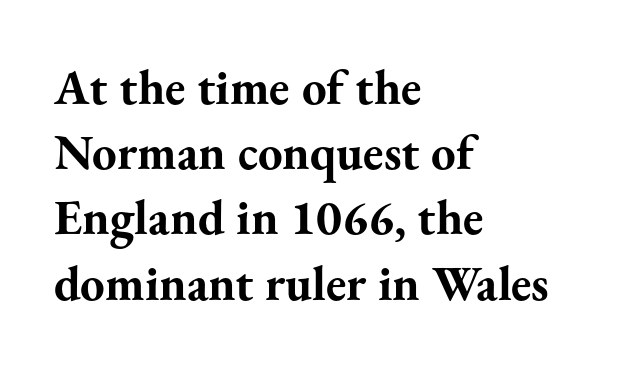
The image shows 49 px bold serif type, upright; set left-aligned, normal line spacing (1.33x), normal letter spacing, not underlined; medium stroke contrast and a small x-height.
